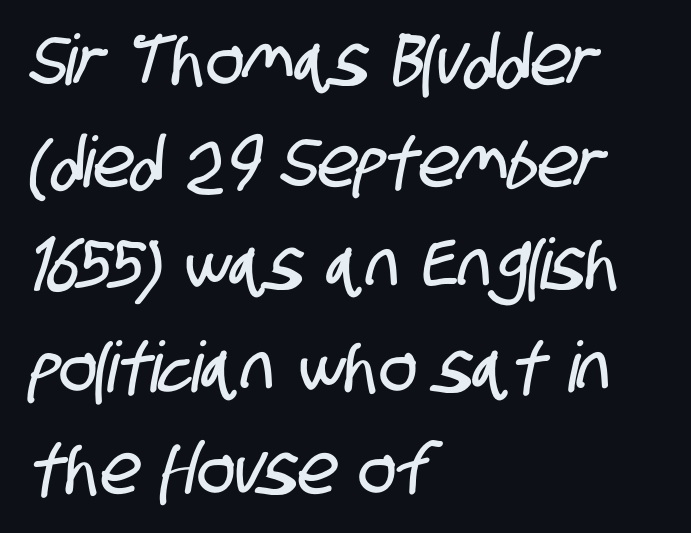
{"serif": "no", "width": "condensed", "stroke_contrast": "low", "x_height": "large", "monospaced": "no", "underline": "no", "align": "left", "line_spacing": "normal", "line_spacing_ratio": 1.46, "letter_spacing": "normal", "letter_spacing_em": 0.0, "glyph_px": 70}
